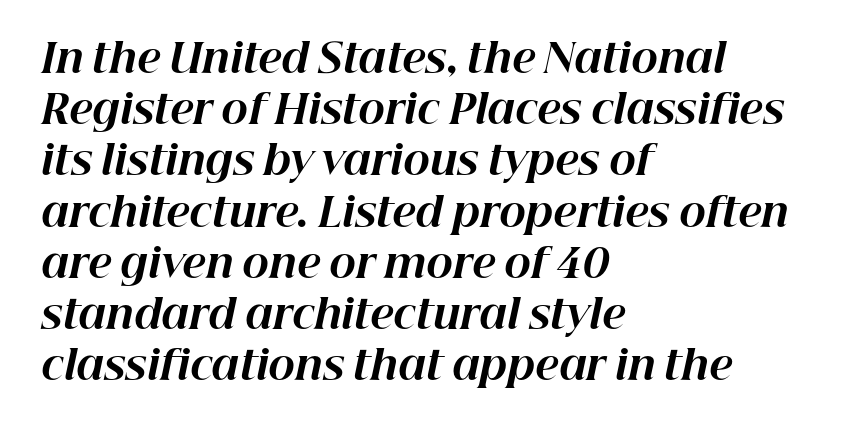
The image shows 40 px bold type, italic (leaning right); set left-aligned, normal line spacing (1.28x), normal letter spacing, not underlined; high stroke contrast and a medium x-height.
